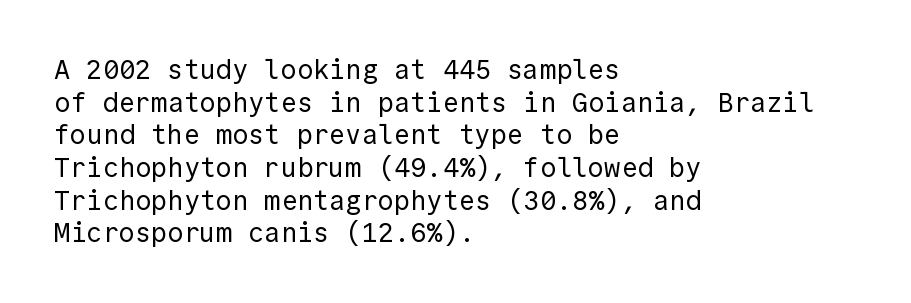
Q: Is the text bold? A: No.
Q: Is the text italic (slanted)? A: No, it is upright.
Q: Is the text underlined? A: No.
Q: How is the paragraph aligned? A: Left-aligned.
Q: Is the spacing between letters normal or unusually wide? A: Normal.
